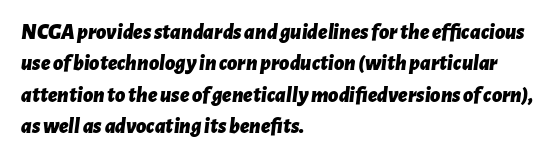
{"italic": "yes", "lean": "right", "slant_degrees": 7, "bold": "yes", "underline": "no", "align": "left", "line_spacing": "normal", "line_spacing_ratio": 1.43, "letter_spacing": "normal", "letter_spacing_em": 0.0, "glyph_px": 22}
